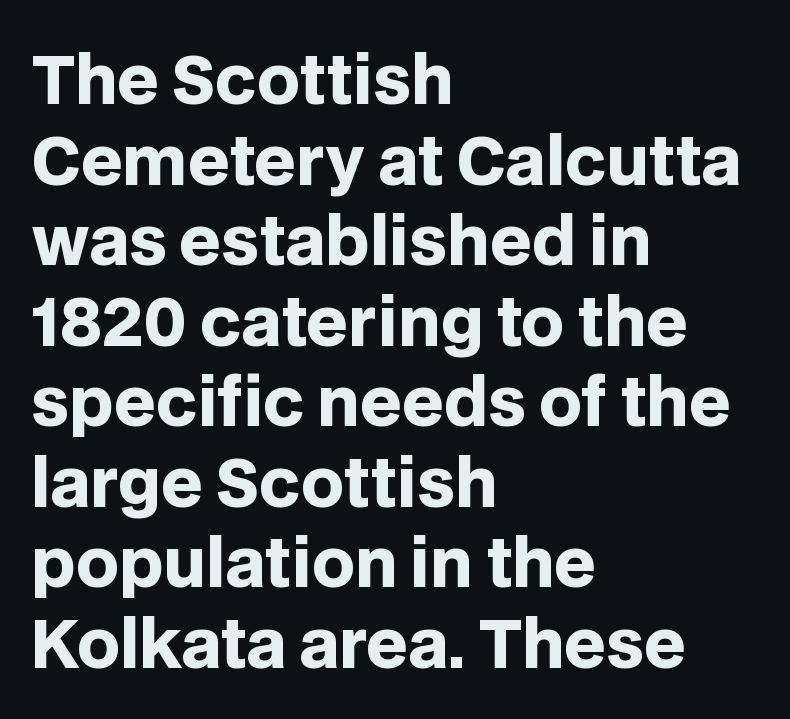
The font family rendered here belongs to the sans-serif group. The lettering stays uniformly vertical, giving the passage a roman look. The letters are bold, with thick, heavy strokes. This rendering uses left alignment, leaving the right contour irregular.
